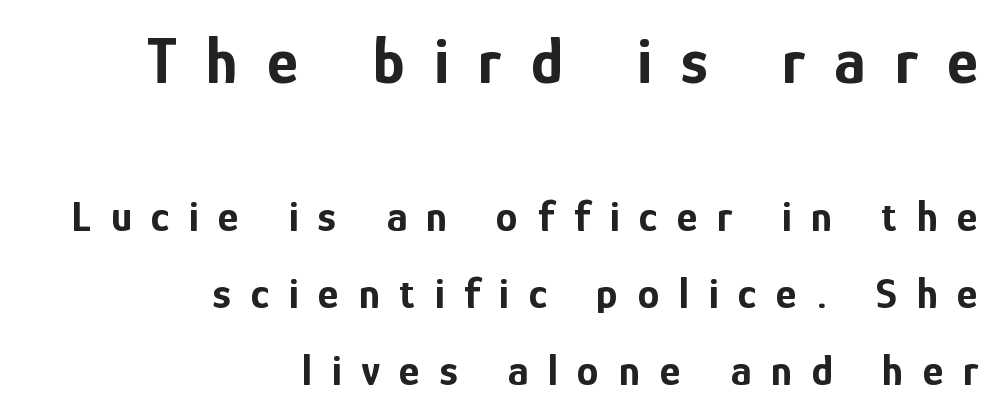
Q: Is the text bold? A: Yes.
Q: Is the text italic (slanted)? A: No, it is upright.
Q: Is the typeface a serif or a sans-serif typeface? A: Sans-serif.
Q: Is the text underlined? A: No.
Q: How is the paragraph aligned? A: Right-aligned.
Q: Is the spacing between letters normal or unusually wide? A: Unusually wide.
Q: Which block of text is set in a larger size, the first (top) or the second (bottom)? A: The first (top) one.
Q: Width (condensed, normal, or wide)? A: Condensed.
Q: Stroke contrast? A: Low.
Q: x-height? A: Medium.
Q: Monospaced? A: No.
